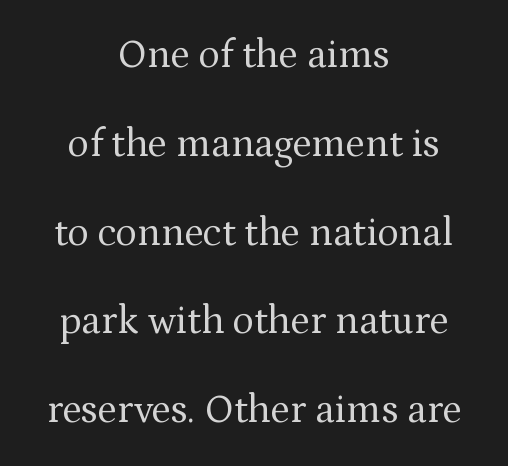
Posture: vertical. Glance below the letters and you will spot only blank space. Each new line begins a long way beneath the previous one. These lines are rendered in a variable-pitch font. Teacher's note: observe the equal gaps on both sides — that is centered alignment. Heft: none added — not bold.
